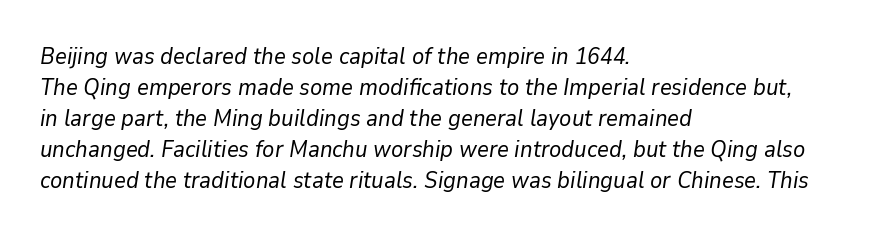
The rows are spaced the way most documents space them. Lines of text with bare space underneath. The text block is weighted toward the left margin, trailing off unevenly rightward. The passage shown leans; its letterforms are oblique. Standard letterfit; no display-style spreading of the glyphs. The strokes are not fattened; the text isn't bold.
